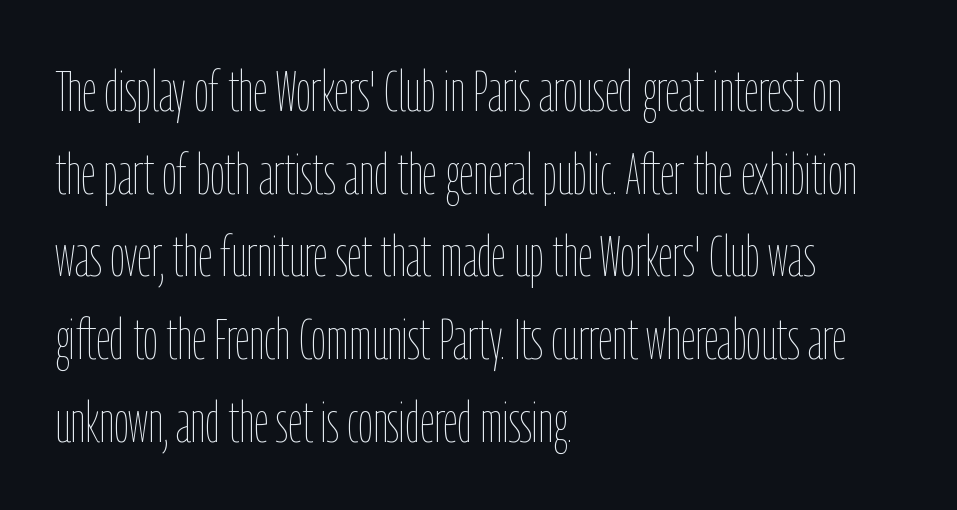
Posture: upright roman. The letters sit at their default tracking, neither squeezed nor spread. This sample has the flowing, uneven cadence of proportional lettering. A normal amount of white space separates one row of letters from the next.
